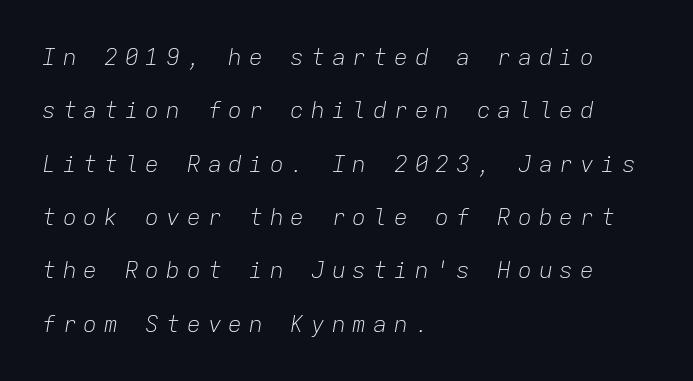
The image shows 23 px text type, italic (leaning right); set left-aligned, loose line spacing (2.32x), unusually wide letter spacing (+0.3 em), not underlined.
